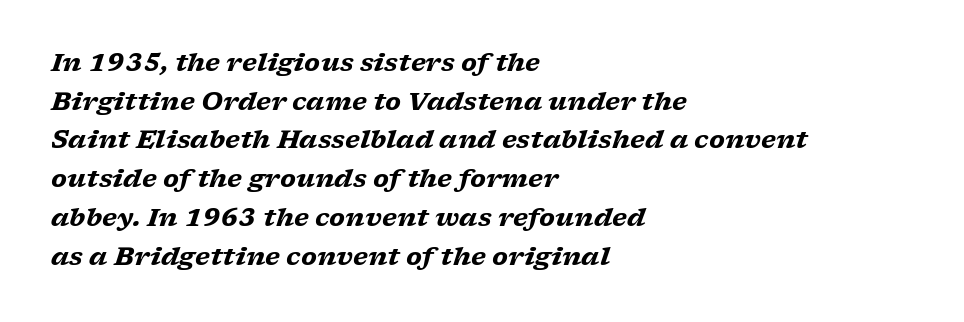
Q: Is the text bold? A: Yes.
Q: Is the text italic (slanted)? A: Yes, it leans right by about 17 degrees.
Q: Is the text underlined? A: No.
Q: How is the paragraph aligned? A: Left-aligned.
Q: Is the spacing between letters normal or unusually wide? A: Normal.
Q: Is the spacing between lines tight, normal or loose? A: Normal.
